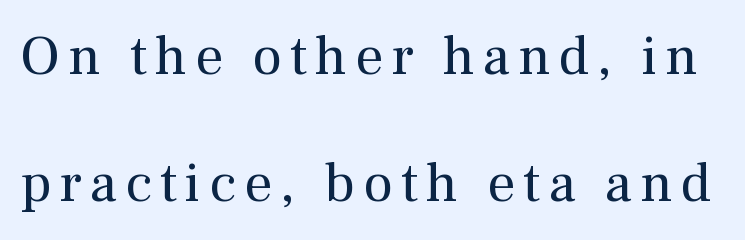
Q: Is the text bold? A: No.
Q: Is the text italic (slanted)? A: No, it is upright.
Q: Is the typeface a serif or a sans-serif typeface? A: Serif.
Q: Is the text underlined? A: No.
Q: Is the spacing between lines tight, normal or loose? A: Loose.
Q: Width (condensed, normal, or wide)? A: Normal.
Q: Stroke contrast? A: Medium.
Q: x-height? A: Medium.
Q: Monospaced? A: No.
